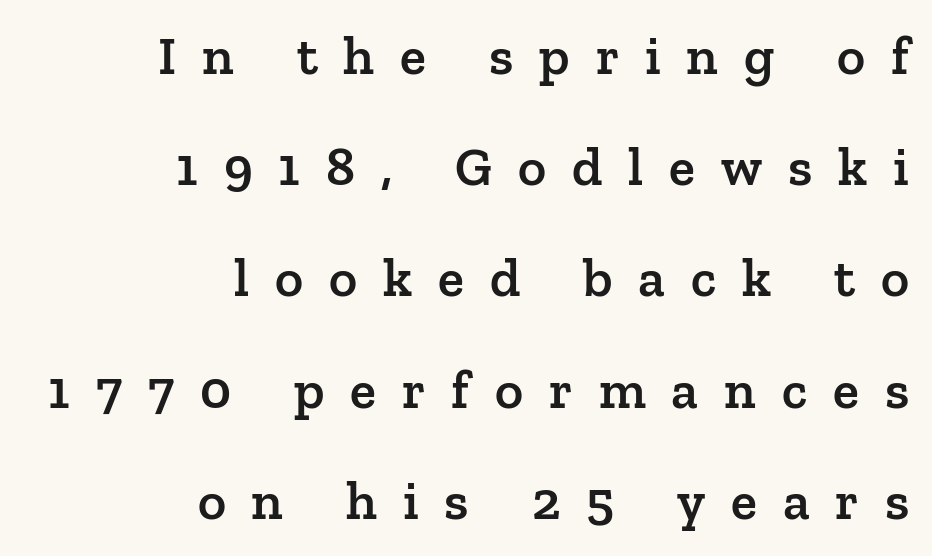
The zone under the glyphs is completely vacant. The lettering holds an erect, upright posture throughout. Successive baselines arrive slowly, with a big drop between each. Honestly, the letter spacing is so wide it's the main thing you notice. The passage is arranged like a letterhead date or caption credit — flush right. A typesetter would call this proportional, since set widths differ per character.
